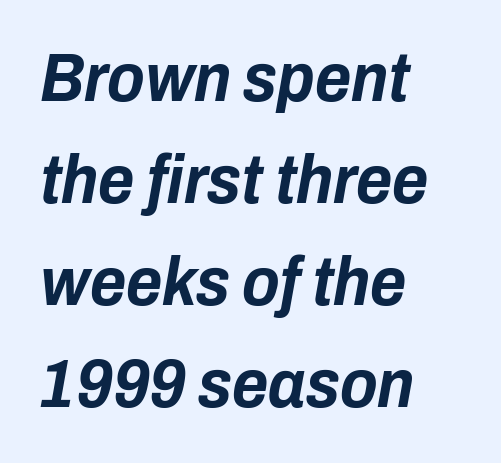
{"italic": "yes", "lean": "right", "slant_degrees": 10, "bold": "yes", "weight": "bold", "width": "condensed", "stroke_contrast": "low", "x_height": "medium", "monospaced": "no", "underline": "no", "align": "left", "line_spacing": "normal", "line_spacing_ratio": 1.48, "letter_spacing": "normal", "letter_spacing_em": 0.0, "glyph_px": 69}
